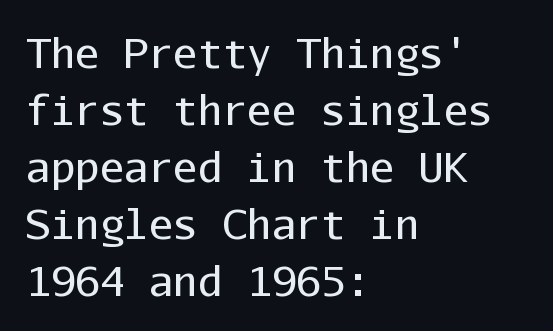
The image shows 41 px regular-weight sans-serif type, upright, monospaced; set left-aligned, normal line spacing (1.39x), normal letter spacing, not underlined; low stroke contrast and a medium x-height.
